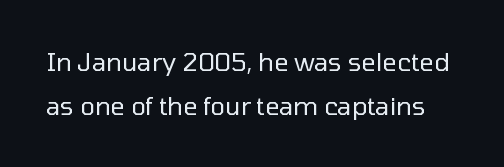
Q: Is the text bold? A: No.
Q: Is the text italic (slanted)? A: No, it is upright.
Q: Is the text underlined? A: No.
Q: Is the spacing between letters normal or unusually wide? A: Normal.
